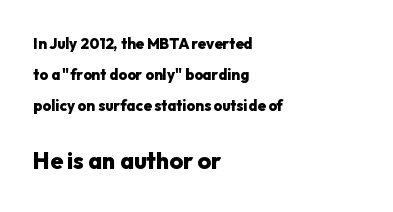
Q: Is the text bold? A: Yes.
Q: Is the text italic (slanted)? A: No, it is upright.
Q: Is the text underlined? A: No.
Q: How is the paragraph aligned? A: Left-aligned.
Q: Is the spacing between letters normal or unusually wide? A: Normal.
Q: Is the spacing between lines tight, normal or loose? A: Loose.
Q: Which block of text is set in a larger size, the first (top) or the second (bottom)? A: The second (bottom) one.
